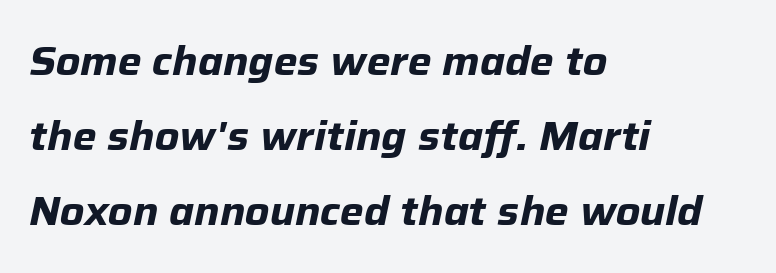
The image shows 40 px bold type, italic (leaning right); set left-aligned, line spacing 1.88x, normal letter spacing, not underlined; low stroke contrast and a medium x-height.
